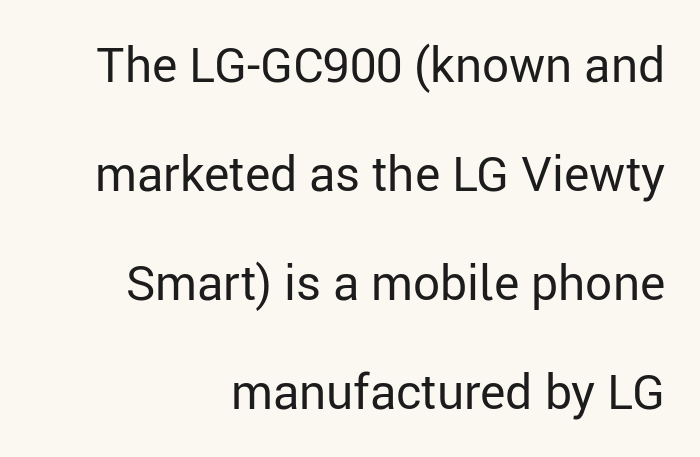
Q: Is the text bold? A: No.
Q: Is the text italic (slanted)? A: No, it is upright.
Q: Is the typeface a serif or a sans-serif typeface? A: Sans-serif.
Q: Is the text underlined? A: No.
Q: How is the paragraph aligned? A: Right-aligned.
Q: Is the spacing between letters normal or unusually wide? A: Normal.
Q: Is the spacing between lines tight, normal or loose? A: Loose.
Q: Width (condensed, normal, or wide)? A: Normal.
Q: Stroke contrast? A: Low.
Q: x-height? A: Medium.
Q: Monospaced? A: No.
